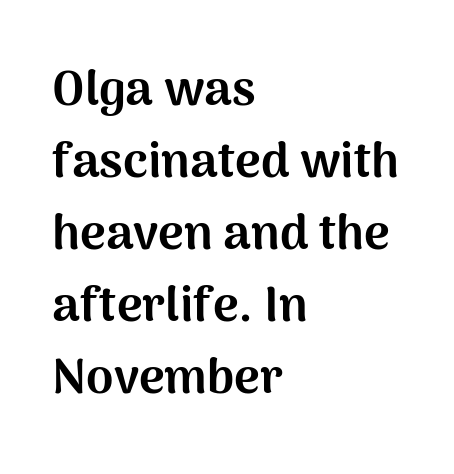
The image shows 49 px bold sans-serif type, upright; set left-aligned, normal line spacing (1.47x), normal letter spacing, not underlined; medium stroke contrast and a medium x-height.
